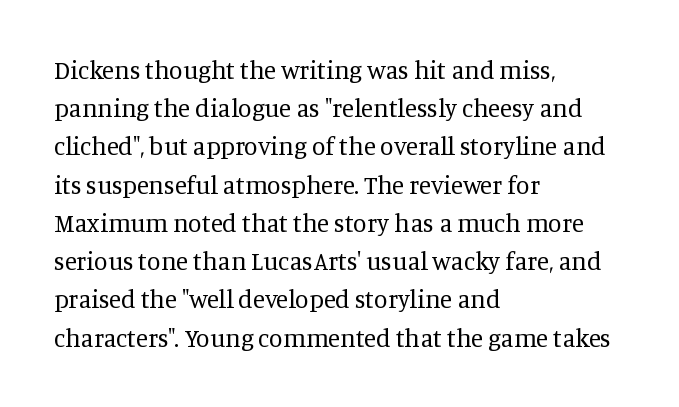
{"italic": "no", "bold": "no", "underline": "no", "align": "left", "line_spacing": "normal", "line_spacing_ratio": 1.53, "letter_spacing": "normal", "letter_spacing_em": 0.0, "glyph_px": 25}
